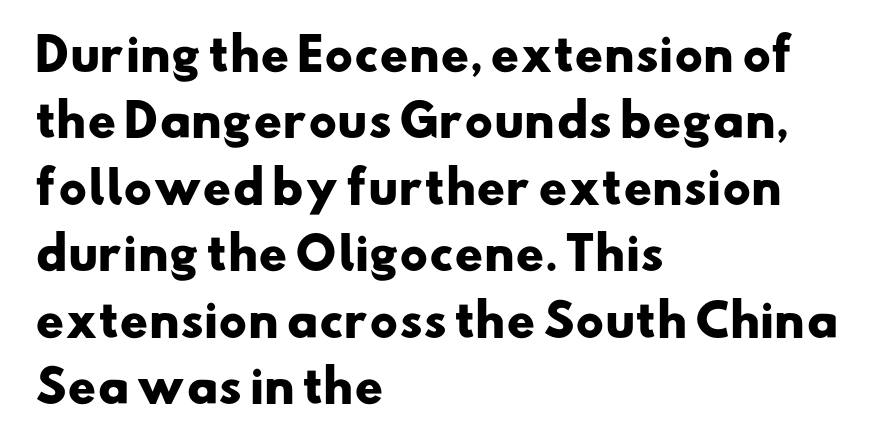
Varying glyph widths throughout — classic text-font behaviour. Each letter's strokes conclude bluntly, with no projecting serifs. The strip under each line holds only bare page. How are the letters spaced? Ordinarily, with no added tracking. On the weight axis this lands at bold, roughly 700. Is there much room between lines? A standard amount, neither cramped nor airy.
